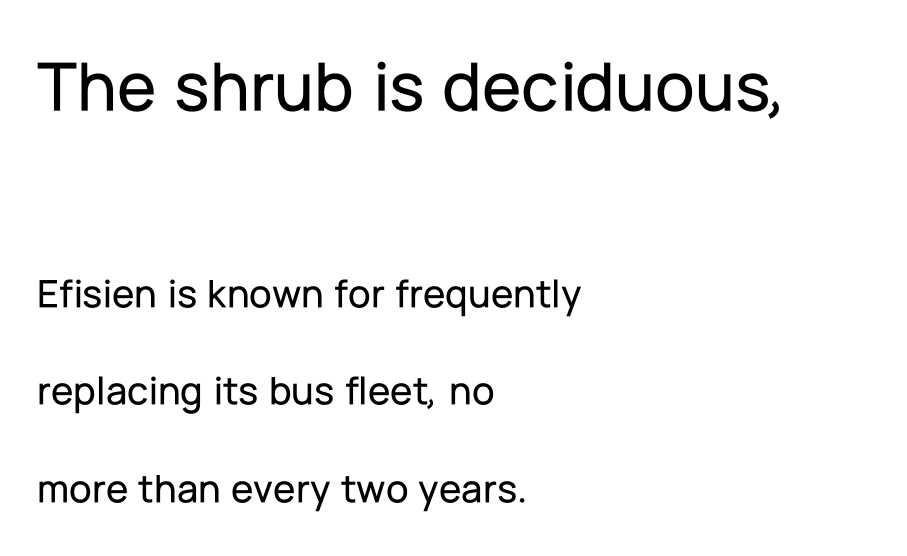
The image shows 72 px sans-serif type, upright; set left-aligned, loose line spacing (2.37x), normal letter spacing, not underlined; the first (top) block is 1.76x larger; low stroke contrast and a medium x-height.
